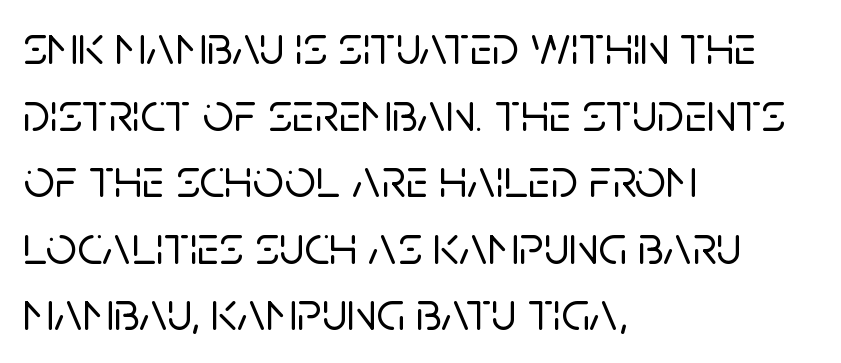
Q: Is the text italic (slanted)? A: No, it is upright.
Q: Is the typeface a serif or a sans-serif typeface? A: Sans-serif.
Q: Is the text underlined? A: No.
Q: How is the paragraph aligned? A: Left-aligned.
Q: Is the spacing between letters normal or unusually wide? A: Normal.
Q: Width (condensed, normal, or wide)? A: Normal.
Q: Stroke contrast? A: Low.
Q: x-height? A: Large.
Q: Monospaced? A: No.
